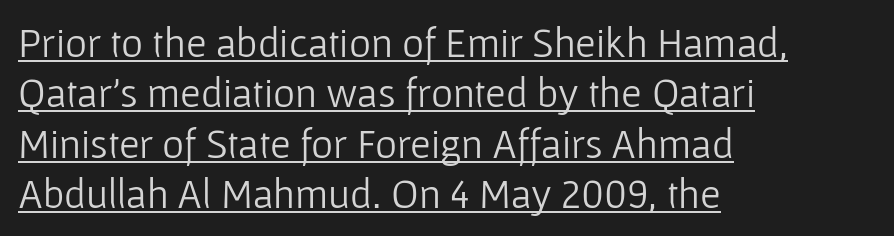
The image shows 42 px light sans-serif type, upright; set left-aligned, line spacing 1.2x, normal letter spacing, underlined; low stroke contrast and a medium x-height.
